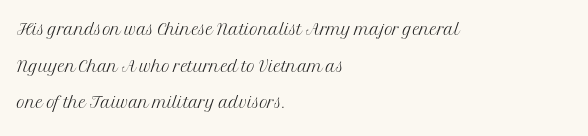
{"bold": "no", "underline": "no", "align": "left", "line_spacing": "normal", "line_spacing_ratio": 1.59, "letter_spacing": "normal", "letter_spacing_em": 0.0, "glyph_px": 23}
